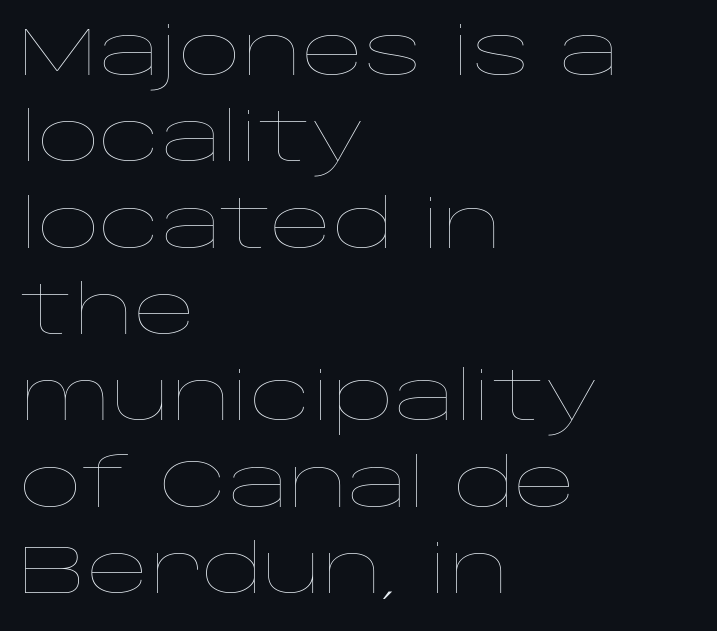
The image shows 68 px thin, wide type, upright; set left-aligned, normal line spacing (1.27x), normal letter spacing, not underlined; low stroke contrast and a large x-height.
